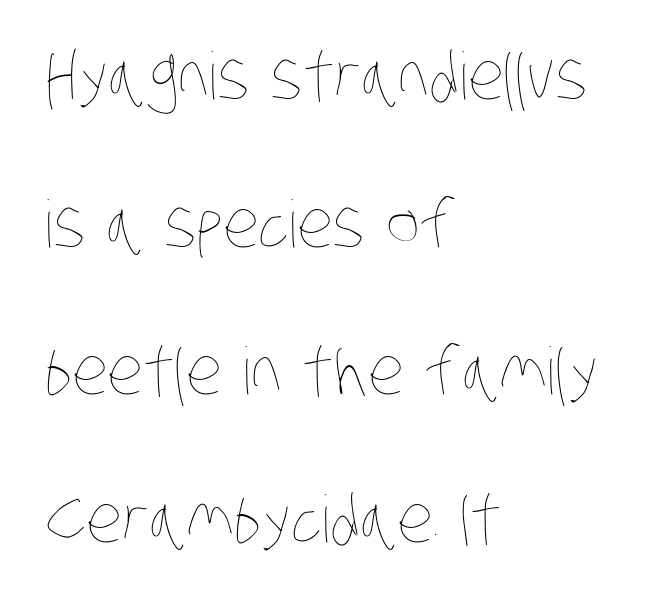
{"bold": "no", "weight": "thin", "width": "condensed", "stroke_contrast": "low", "x_height": "large", "monospaced": "no", "underline": "no", "align": "left", "line_spacing": "loose", "line_spacing_ratio": 2.27, "letter_spacing": "normal", "letter_spacing_em": 0.0, "glyph_px": 65}
